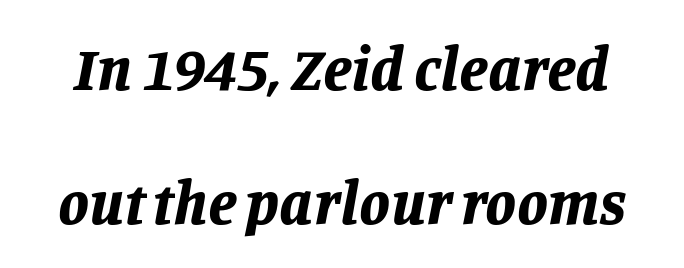
Anything drawn beneath the words? Only blank space. The passage shown leans; its letterforms are oblique. The line-height multiplier appears high, well above default. On the weight axis this lands at bold, roughly 700. The gaps between neighbouring characters are ordinary and unremarkable.
